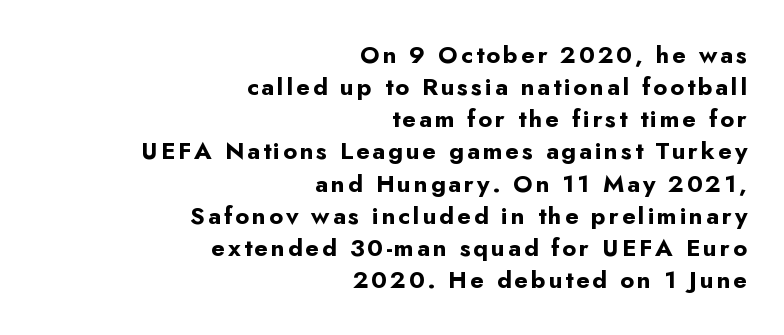
{"italic": "no", "bold": "yes", "underline": "no", "align": "right", "line_spacing": "normal", "line_spacing_ratio": 1.34, "glyph_px": 24}
